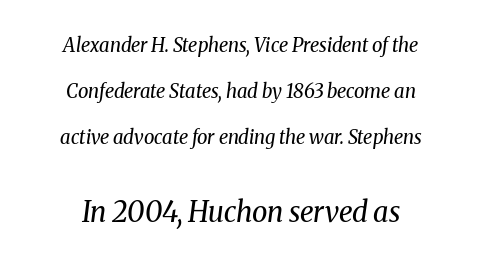
Bold? No — there's no thickening of the strokes. Is the type slanted? Yes — the strokes lean at a clear angle. Is this a fixed-width face? No — the glyphs have proportional, varying widths. Is the block centered? Yes — each line is placed symmetrically about the middle. The type family on display is of the serif kind. What's the leading like? Stretched, with rows far apart.
